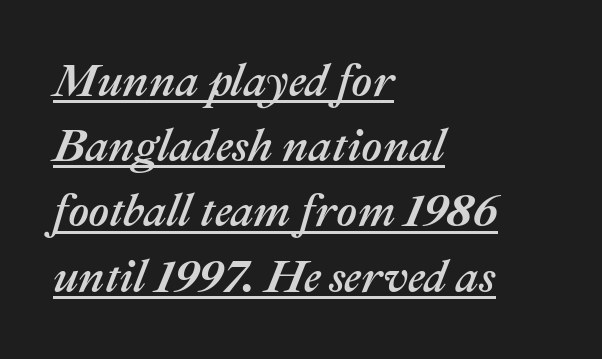
Q: Is the text italic (slanted)? A: Yes, it leans right by about 22 degrees.
Q: Is the text underlined? A: Yes.
Q: How is the paragraph aligned? A: Left-aligned.
Q: Is the spacing between letters normal or unusually wide? A: Normal.
Q: Is the spacing between lines tight, normal or loose? A: Normal.
Q: Width (condensed, normal, or wide)? A: Normal.
Q: Stroke contrast? A: Medium.
Q: x-height? A: Medium.
Q: Monospaced? A: No.
